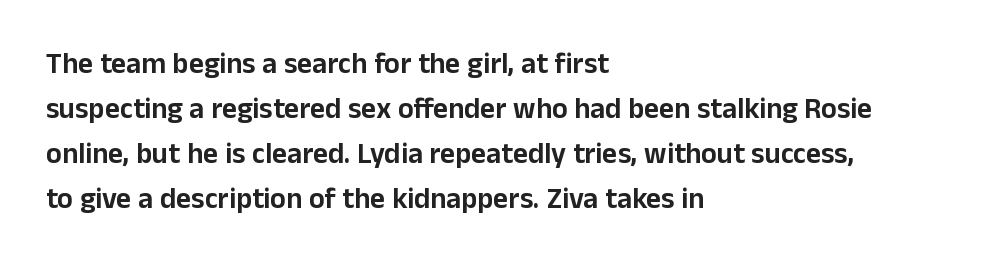
The image shows 29 px sans-serif type, upright; set left-aligned, normal line spacing (1.55x), normal letter spacing, not underlined; low stroke contrast and a medium x-height.
